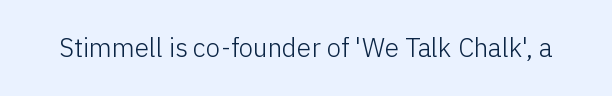
{"italic": "no", "bold": "no", "underline": "no", "letter_spacing": "normal", "letter_spacing_em": 0.0, "glyph_px": 26}
